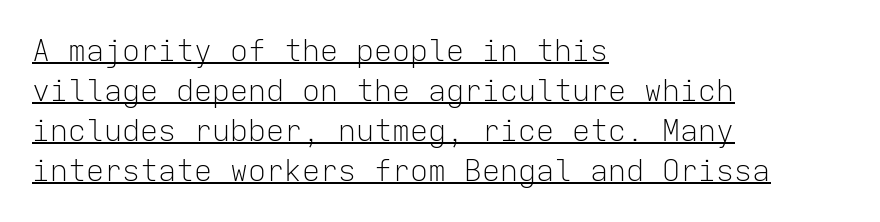
Q: Is the text bold? A: No.
Q: Is the text italic (slanted)? A: No, it is upright.
Q: Is the typeface a serif or a sans-serif typeface? A: Sans-serif.
Q: Is the text underlined? A: Yes.
Q: How is the paragraph aligned? A: Left-aligned.
Q: Is the spacing between letters normal or unusually wide? A: Normal.
Q: Is the spacing between lines tight, normal or loose? A: Normal.
Q: Width (condensed, normal, or wide)? A: Normal.
Q: Stroke contrast? A: Low.
Q: x-height? A: Medium.
Q: Monospaced? A: Yes.
